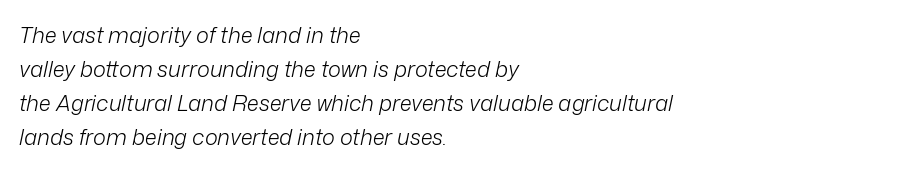
{"italic": "yes", "lean": "right", "slant_degrees": 12, "bold": "no", "underline": "no", "align": "left", "line_spacing": "normal", "line_spacing_ratio": 1.55, "letter_spacing": "normal", "letter_spacing_em": 0.0, "glyph_px": 22}
